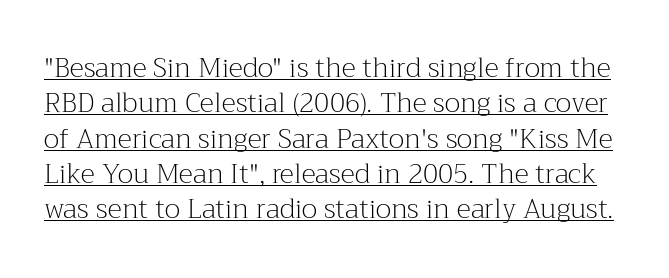
Stems and bowls with no extra thickness — not bold. In terms of leading, this rendering sits right in the middle. Emphasis is given by a line drawn under the lettering. The font's upright variant was chosen for this text. This rendering leaves character spacing at its baseline value.
